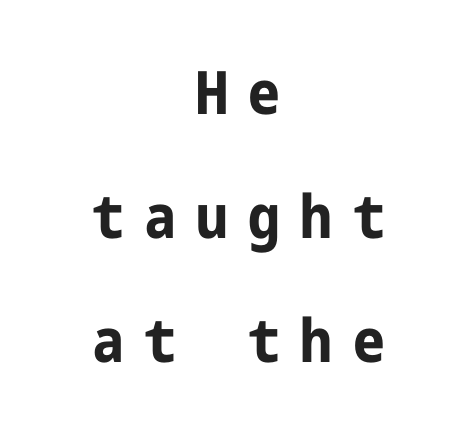
{"serif": "no", "italic": "no", "bold": "yes", "weight": "bold", "width": "condensed", "stroke_contrast": "low", "x_height": "medium", "underline": "no", "align": "center", "line_spacing": "loose", "line_spacing_ratio": 2.07, "letter_spacing": "wide", "letter_spacing_em": 0.34, "glyph_px": 60}
